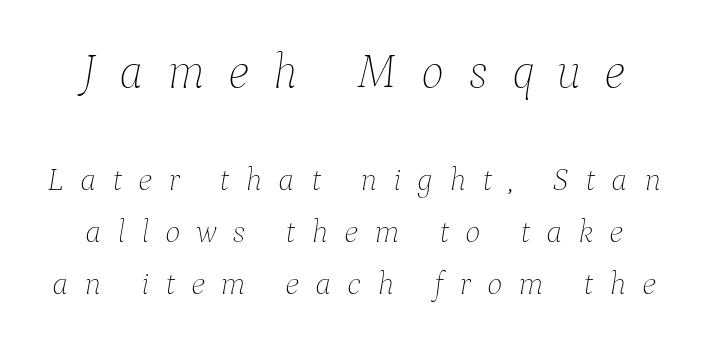
{"italic": "yes", "lean": "right", "slant_degrees": 9, "bold": "no", "weight": "thin", "width": "normal", "stroke_contrast": "low", "x_height": "medium", "monospaced": "no", "underline": "no", "line_spacing": "normal", "line_spacing_ratio": 1.58, "letter_spacing": "wide", "letter_spacing_em": 0.48, "larger_block": "first", "size_ratio": 1.48, "glyph_px": 49}
